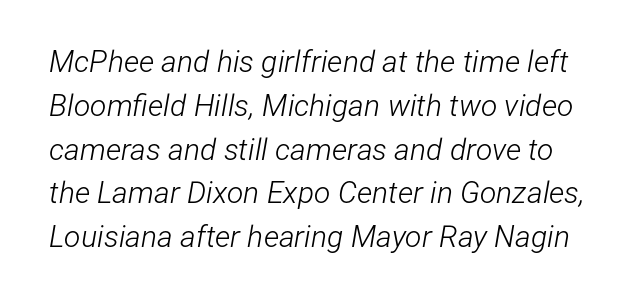
Q: Is the text bold? A: No.
Q: Is the text italic (slanted)? A: Yes, it leans right by about 12 degrees.
Q: Is the text underlined? A: No.
Q: Is the spacing between letters normal or unusually wide? A: Normal.
Q: Is the spacing between lines tight, normal or loose? A: Normal.
Q: Width (condensed, normal, or wide)? A: Condensed.
Q: Stroke contrast? A: Low.
Q: x-height? A: Medium.
Q: Monospaced? A: No.
